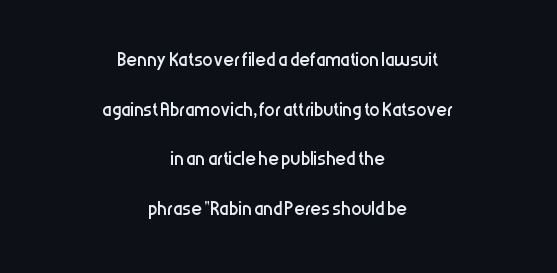
Every row of glyphs is offset so its center matches the block's center. The gaps between neighbouring characters are ordinary and unremarkable. This reads as an unemphasized weight, regular at the heaviest. Style check: upright.
